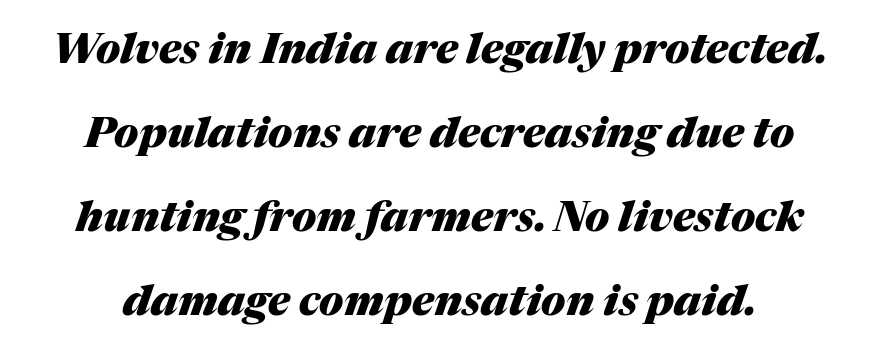
{"italic": "yes", "lean": "right", "slant_degrees": 17, "bold": "yes", "weight": "heavy", "width": "normal", "stroke_contrast": "medium", "x_height": "medium", "monospaced": "no", "underline": "no", "line_spacing": "loose", "line_spacing_ratio": 2.0, "letter_spacing": "normal", "letter_spacing_em": 0.0, "glyph_px": 42}
